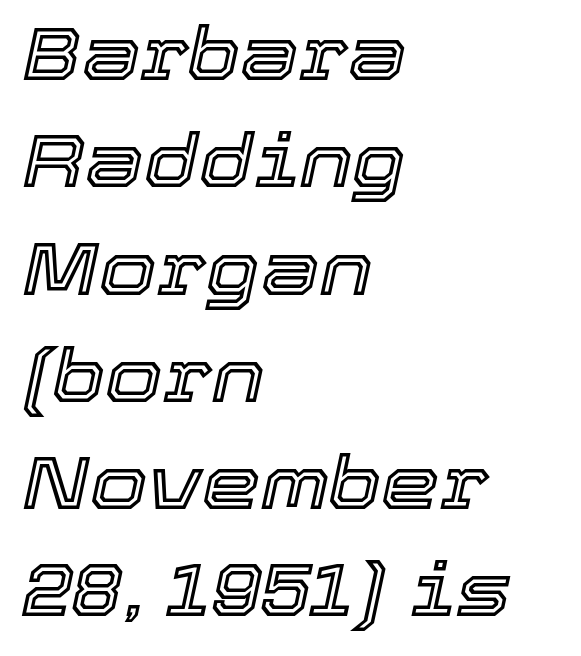
{"italic": "yes", "lean": "right", "slant_degrees": 12, "width": "normal", "x_height": "medium", "monospaced": "no", "underline": "no", "align": "left", "line_spacing": "normal", "line_spacing_ratio": 1.45, "letter_spacing": "normal", "letter_spacing_em": 0.0, "glyph_px": 74}
